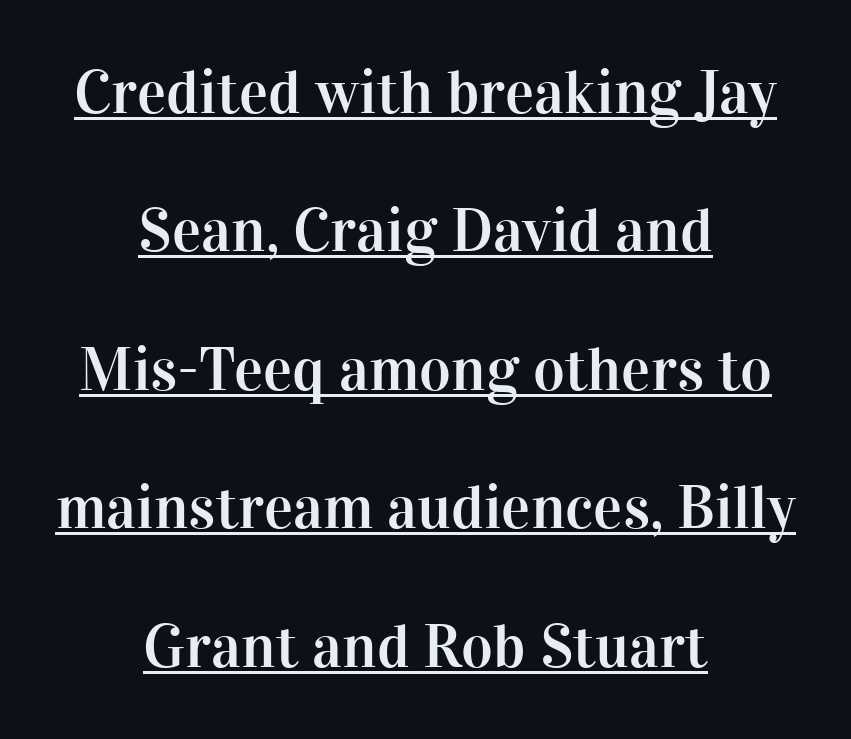
{"serif": "yes", "italic": "no", "width": "normal", "stroke_contrast": "high", "x_height": "medium", "monospaced": "no", "underline": "yes", "align": "center", "line_spacing": "loose", "line_spacing_ratio": 2.27, "letter_spacing": "normal", "letter_spacing_em": 0.0, "glyph_px": 61}
